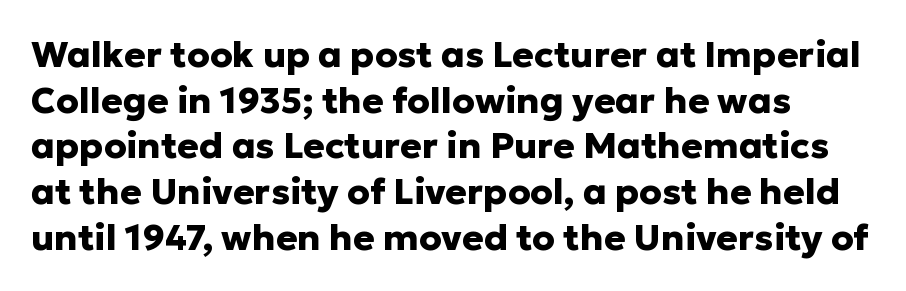
The image shows 36 px heavy sans-serif type, upright; set normal line spacing (1.27x), normal letter spacing, not underlined; low stroke contrast and a medium x-height.
